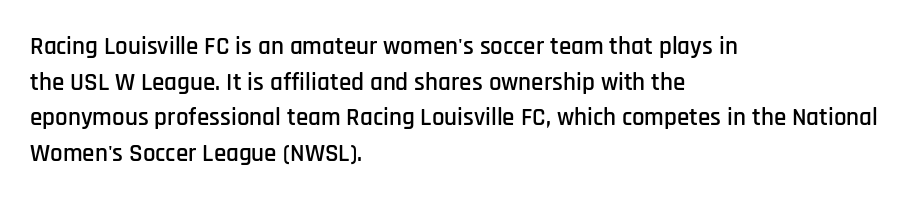
{"italic": "no", "underline": "no", "align": "left", "line_spacing": "normal", "line_spacing_ratio": 1.43, "letter_spacing": "normal", "letter_spacing_em": 0.0, "glyph_px": 25}
